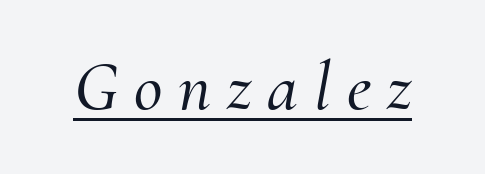
Q: Is the text italic (slanted)? A: Yes, it leans right by about 10 degrees.
Q: Is the typeface a serif or a sans-serif typeface? A: Serif.
Q: Is the text underlined? A: Yes.
Q: Is the spacing between letters normal or unusually wide? A: Unusually wide.
Q: Width (condensed, normal, or wide)? A: Normal.
Q: Stroke contrast? A: Medium.
Q: x-height? A: Small.
Q: Monospaced? A: No.
